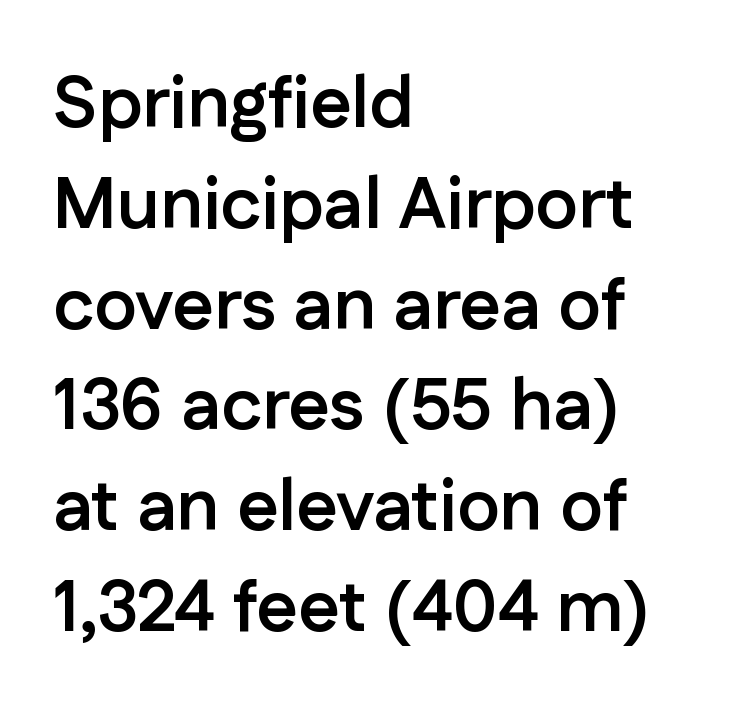
{"serif": "no", "italic": "no", "bold": "yes", "weight": "semibold", "width": "normal", "stroke_contrast": "low", "x_height": "medium", "monospaced": "no", "underline": "no", "align": "left", "line_spacing": "normal", "line_spacing_ratio": 1.4, "letter_spacing": "normal", "letter_spacing_em": 0.0, "glyph_px": 72}
